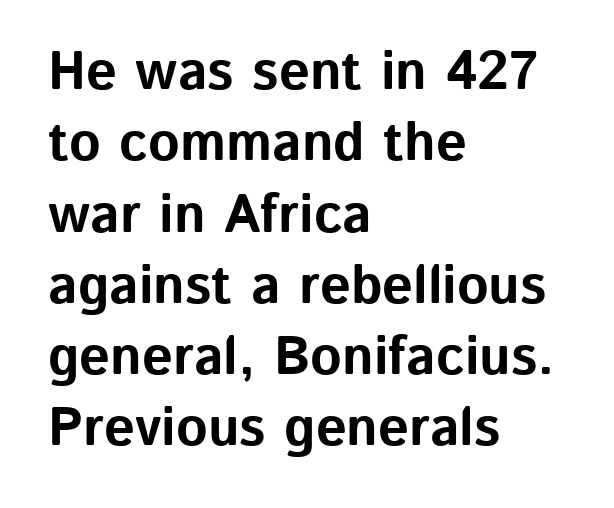
The image shows 54 px bold sans-serif type, upright; set left-aligned, normal line spacing (1.32x), normal letter spacing, not underlined; low stroke contrast and a medium x-height.
